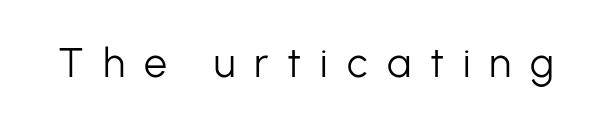
Clear beneath every line of the passage. Vertical strokes here are truly vertical. You could only call the tracking loose — the letters float apart. This sample has the flowing, uneven cadence of proportional lettering. The rendering shows plain stroke endings on the letterforms — a sans-serif design.
